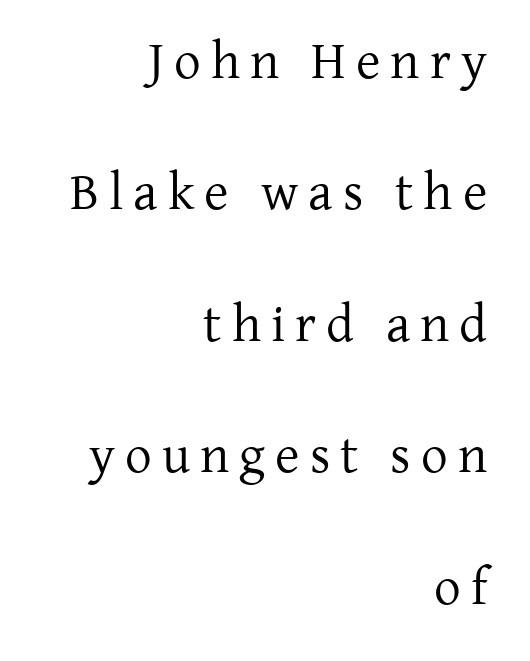
The designer dialed line spacing up above the default. A typesetter would label this face a serif. It's the straight-up-and-down kind of type. Layout note: lines flush right. No extra ink here — the face is not bold.
